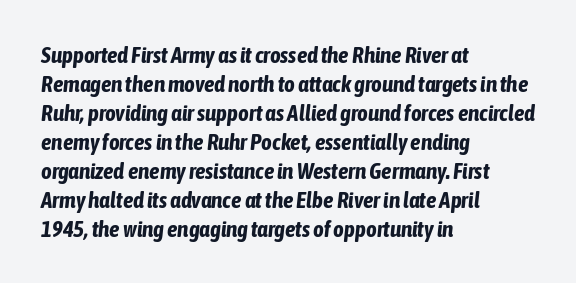
{"italic": "yes", "lean": "right", "slant_degrees": 6, "bold": "yes", "underline": "no", "align": "left", "line_spacing": "normal", "line_spacing_ratio": 1.26, "letter_spacing": "normal", "letter_spacing_em": 0.0, "glyph_px": 23}
